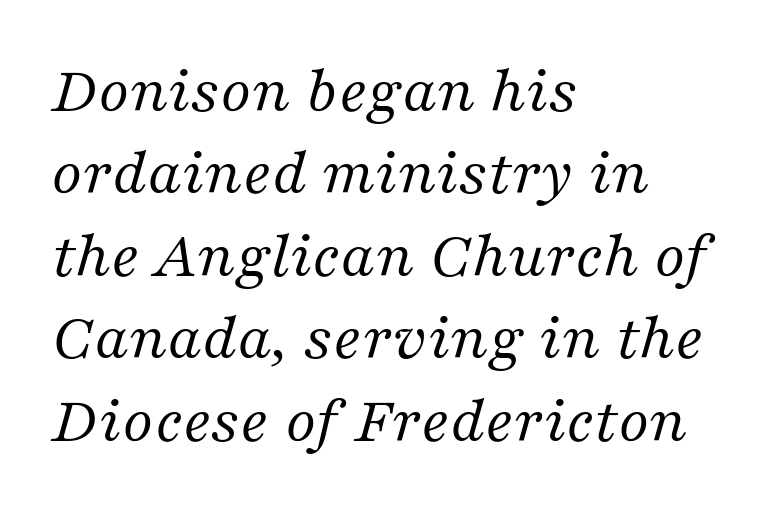
Q: Is the text bold? A: No.
Q: Is the text italic (slanted)? A: Yes, it leans right by about 16 degrees.
Q: Is the typeface a serif or a sans-serif typeface? A: Serif.
Q: Is the text underlined? A: No.
Q: How is the paragraph aligned? A: Left-aligned.
Q: Is the spacing between letters normal or unusually wide? A: Normal.
Q: Width (condensed, normal, or wide)? A: Normal.
Q: Stroke contrast? A: Medium.
Q: x-height? A: Medium.
Q: Monospaced? A: No.
